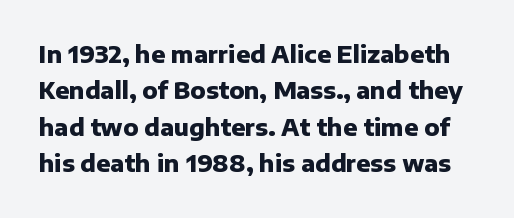
The image shows 23 px bold type, upright; set normal line spacing (1.58x), normal letter spacing, not underlined.
